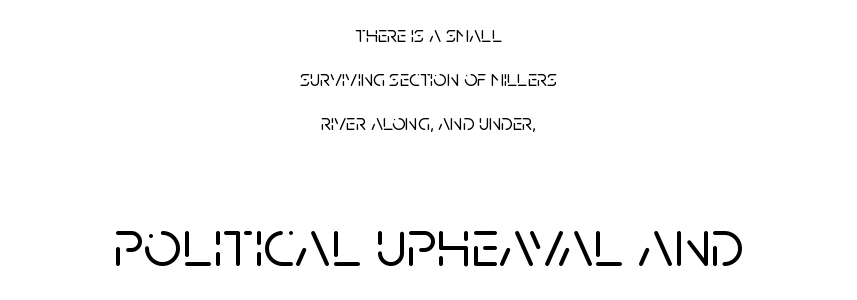
The image shows 68 px sans-serif type, upright; set centered, loose line spacing (1.91x), normal letter spacing, not underlined; the second (bottom) block is 2.96x larger; low stroke contrast and a large x-height.
